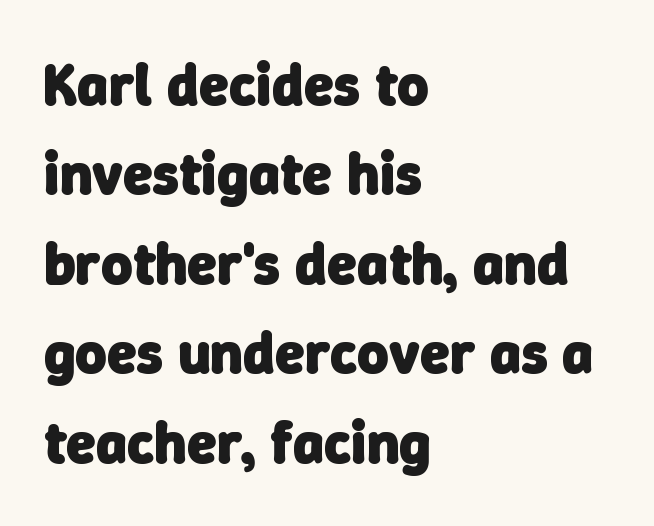
Looks like regular typesetting: each glyph gets only the width it needs. Casual observation: everything's shoved over to the left. Nope, no serifs anywhere on these letters. Regarding leading, the lines here are spaced in the standard way. Unmarked baselines from the first word to the last.
